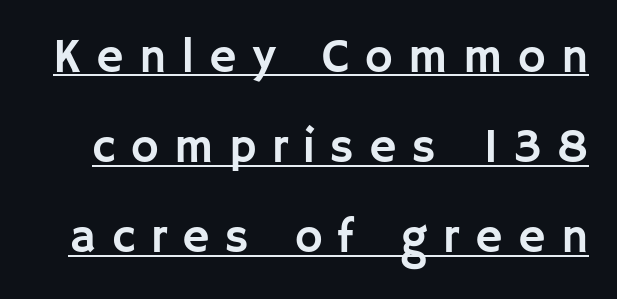
{"serif": "no", "italic": "no", "width": "normal", "stroke_contrast": "low", "x_height": "large", "monospaced": "no", "underline": "yes", "line_spacing": "loose", "line_spacing_ratio": 1.92, "letter_spacing": "wide", "letter_spacing_em": 0.33, "glyph_px": 47}
